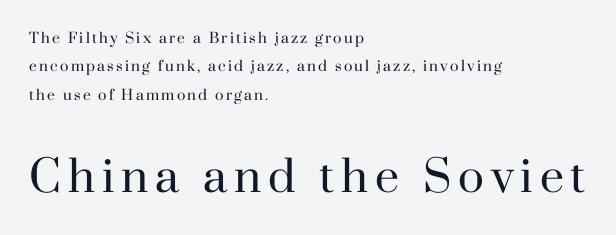
Q: Is the text bold? A: No.
Q: Is the text italic (slanted)? A: No, it is upright.
Q: Is the typeface a serif or a sans-serif typeface? A: Serif.
Q: Is the text underlined? A: No.
Q: How is the paragraph aligned? A: Left-aligned.
Q: Is the spacing between lines tight, normal or loose? A: Loose.
Q: Which block of text is set in a larger size, the first (top) or the second (bottom)? A: The second (bottom) one.
Q: Width (condensed, normal, or wide)? A: Normal.
Q: Stroke contrast? A: High.
Q: x-height? A: Small.
Q: Monospaced? A: No.
